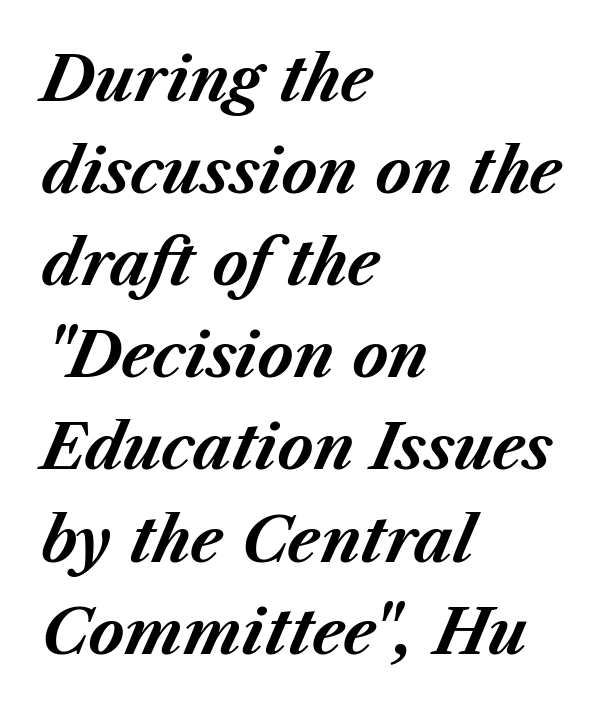
Q: Is the text bold? A: Yes.
Q: Is the text italic (slanted)? A: Yes, it leans right by about 23 degrees.
Q: Is the text underlined? A: No.
Q: How is the paragraph aligned? A: Left-aligned.
Q: Is the spacing between letters normal or unusually wide? A: Normal.
Q: Is the spacing between lines tight, normal or loose? A: Normal.
Q: Width (condensed, normal, or wide)? A: Normal.
Q: Stroke contrast? A: Medium.
Q: x-height? A: Medium.
Q: Monospaced? A: No.
